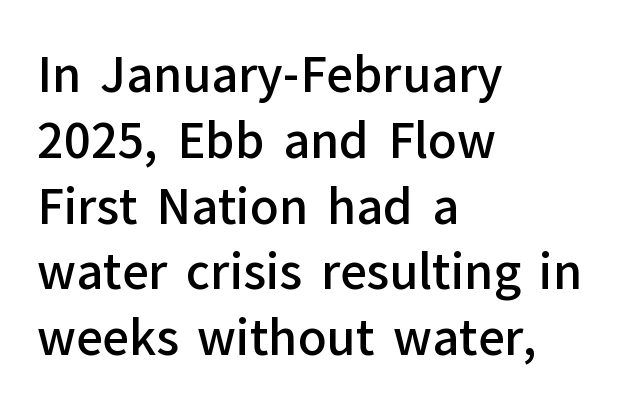
The image shows 47 px semibold sans-serif type, upright; set left-aligned, normal line spacing (1.4x), normal letter spacing, not underlined; low stroke contrast and a medium x-height.
